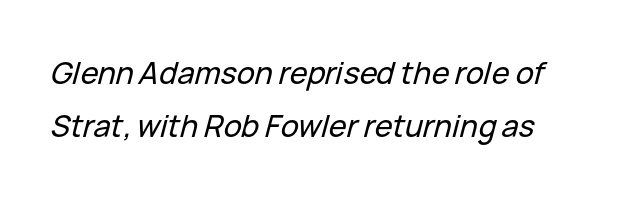
The image shows 30 px text type, italic (leaning right); set line spacing 1.78x, normal letter spacing, not underlined; low stroke contrast and a medium x-height.
